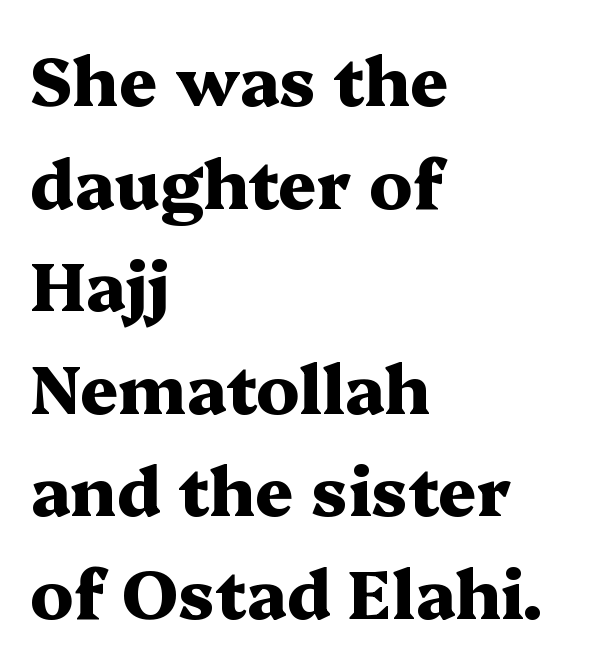
{"serif": "yes", "italic": "no", "bold": "yes", "weight": "heavy", "width": "wide", "stroke_contrast": "medium", "x_height": "medium", "monospaced": "no", "underline": "no", "align": "left", "line_spacing": "normal", "line_spacing_ratio": 1.53, "letter_spacing": "normal", "letter_spacing_em": 0.0, "glyph_px": 67}
